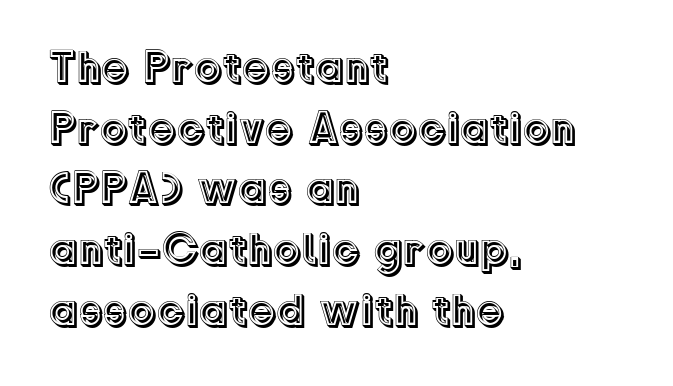
{"italic": "no", "width": "normal", "x_height": "medium", "monospaced": "no", "underline": "no", "align": "left", "line_spacing": "normal", "line_spacing_ratio": 1.35, "letter_spacing": "normal", "letter_spacing_em": 0.0, "glyph_px": 45}
